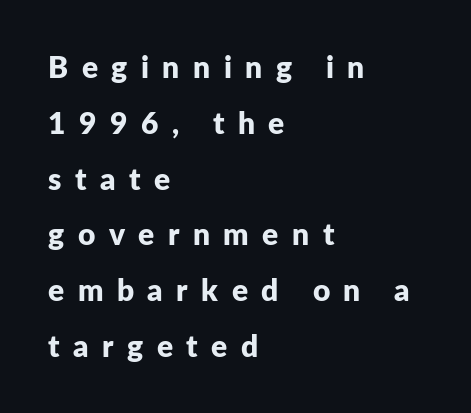
Stroke terminals: plain, sans-serif. Think of a printed novel: that variable character pitch is what you see here. The rendering anchors every line to the left-hand side. Stroke thickness is high; the sample reads as a true bold. The strip under each line holds only bare page. Tracking here is generous; glyphs stand well apart from one another.
